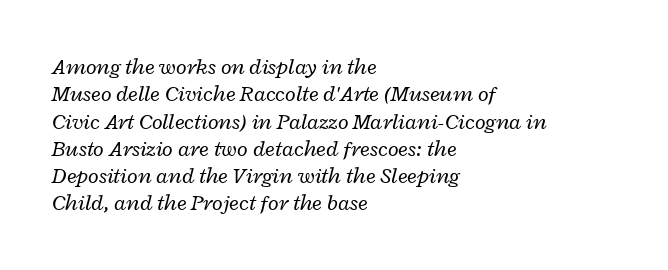
The glyphs are unaccompanied by any horizontal stroke below them. Tracking value appears to be zero — textbook default spacing. One-word summary of the alignment: left. The strokes are not fattened; the text isn't bold.
